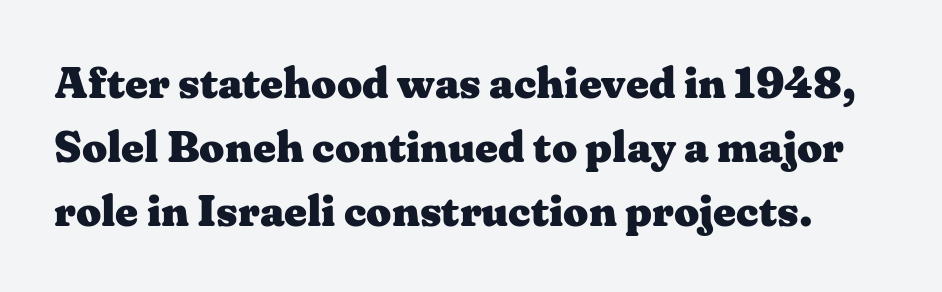
Posture: straight, roman, zero tilt. This is heavy type, rendered in bold. The space between consecutive lines is moderate. Caption: standard tracking, unaltered. The specimen omits any rule beneath the text block's lines.
